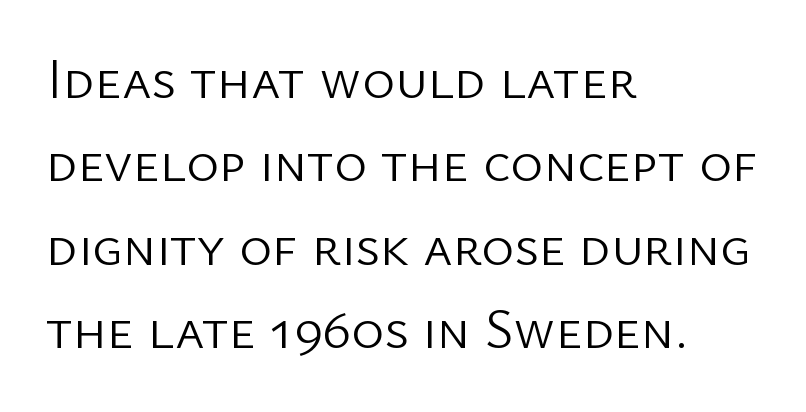
The image shows 56 px light sans-serif type, upright; set left-aligned, normal line spacing (1.49x), normal letter spacing, not underlined; low stroke contrast and a medium x-height.
